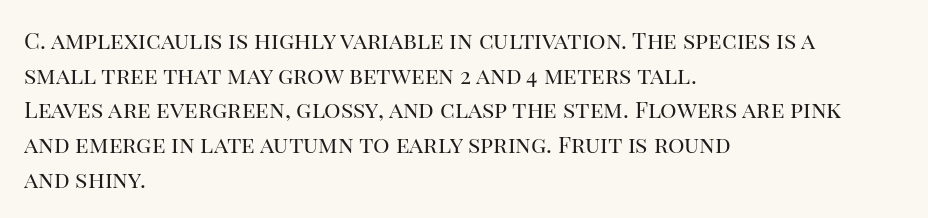
The image shows 23 px text type, upright; set left-aligned, normal line spacing (1.51x), normal letter spacing, not underlined.
